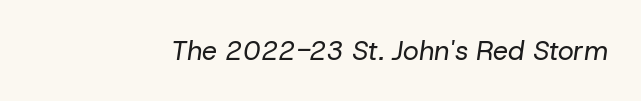
{"italic": "yes", "lean": "right", "slant_degrees": 8, "bold": "no", "underline": "no", "letter_spacing": "normal", "letter_spacing_em": 0.0, "glyph_px": 27}
